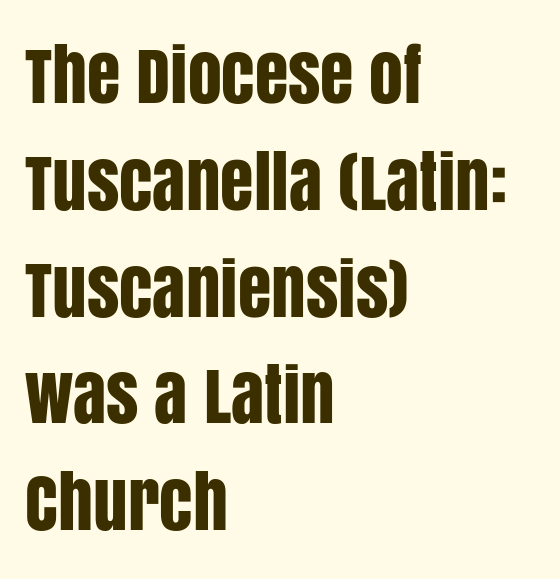
Compared with typical paragraphs, the rows here are spaced about the same. The characters display no serif detailing; their extremities are plain. Words appear dense and cohesive because spacing is normal. Line beginnings align vertically; line endings do not.
